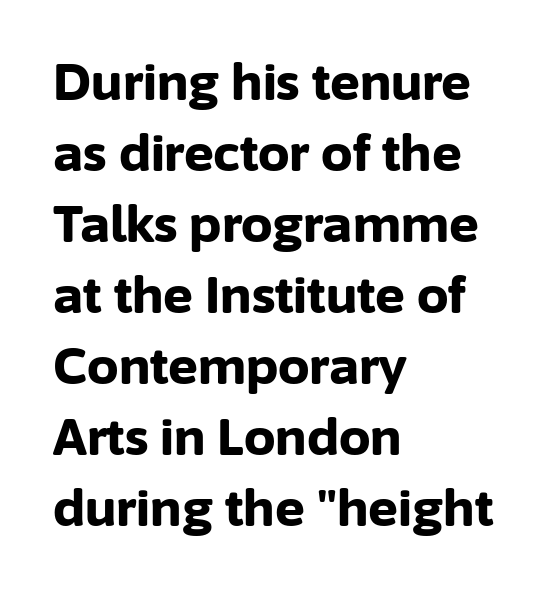
No extra tracking has been applied to these lines. Check where the strokes stop: nothing finishes them off — pure sans. Lines of text with bare space underneath. The typography opts for an upright posture over an oblique one. How would I describe the line gaps? Plain and ordinary. Every row of glyphs begins at an identical x-position on the left.
